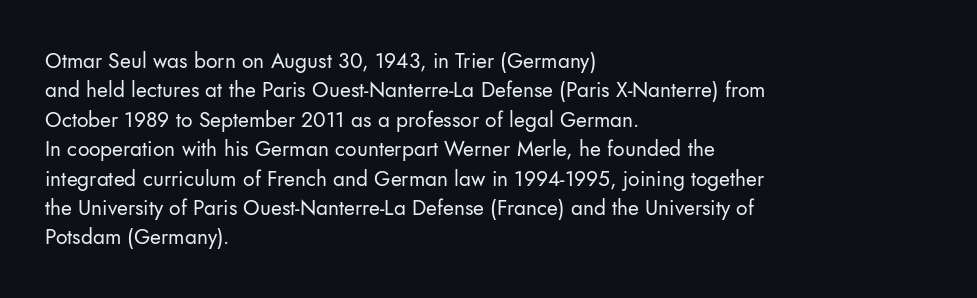
Q: Is the text bold? A: No.
Q: Is the text italic (slanted)? A: No, it is upright.
Q: Is the text underlined? A: No.
Q: How is the paragraph aligned? A: Left-aligned.
Q: Is the spacing between letters normal or unusually wide? A: Normal.
Q: Is the spacing between lines tight, normal or loose? A: Normal.
